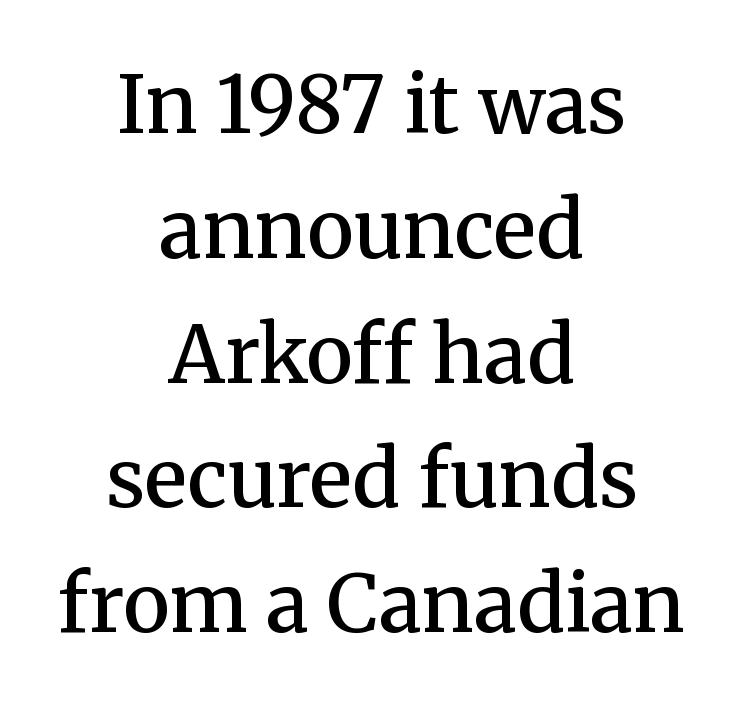
The image shows 79 px semibold serif type, upright; set centered, normal line spacing (1.58x), normal letter spacing, not underlined; medium stroke contrast and a medium x-height.
